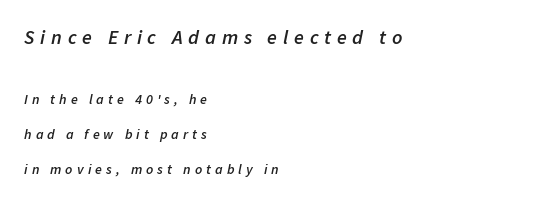
Q: Is the text bold? A: Semi-bold.
Q: Is the text italic (slanted)? A: Yes, it leans right by about 11 degrees.
Q: Is the text underlined? A: No.
Q: How is the paragraph aligned? A: Left-aligned.
Q: Is the spacing between letters normal or unusually wide? A: Unusually wide.
Q: Is the spacing between lines tight, normal or loose? A: Loose.
Q: Which block of text is set in a larger size, the first (top) or the second (bottom)? A: The first (top) one.
